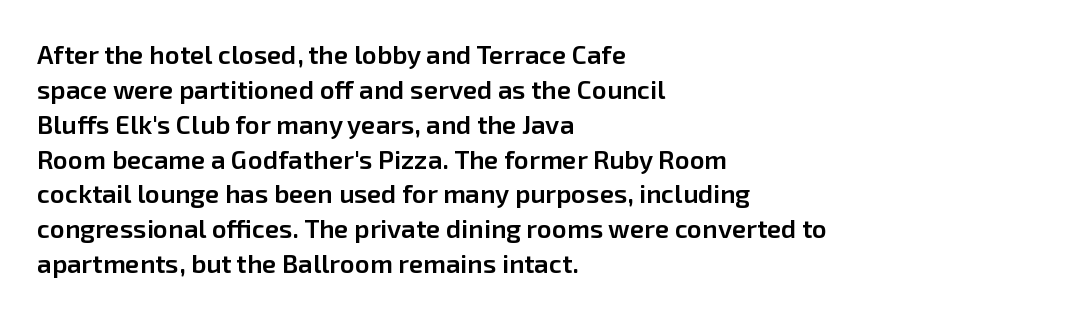
The image shows 26 px text type, upright; set left-aligned, normal line spacing (1.34x), normal letter spacing, not underlined.
